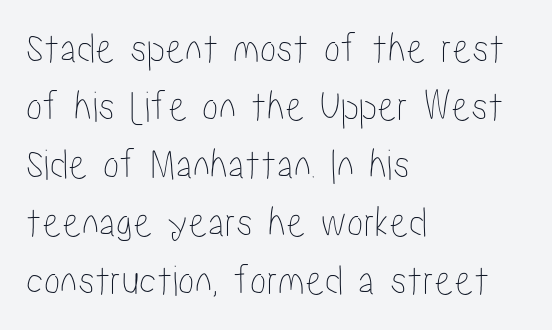
Underline: absent. The rendering anchors every line to the left-hand side. These lines keep a tight, regular rhythm from letter to letter. Vertical strokes here are truly vertical. Line spacing here is normal. The letters advance in unequal steps, a hallmark of proportional type.
